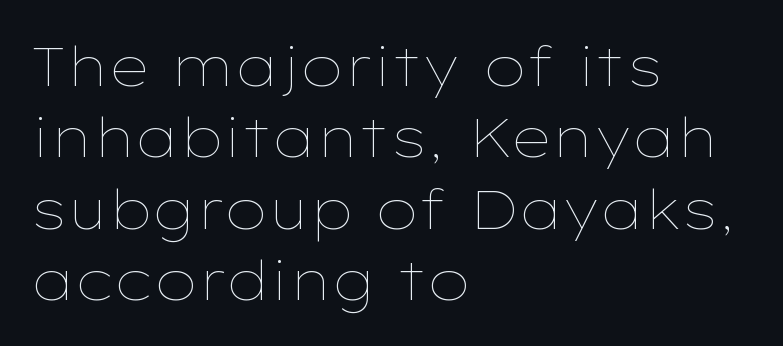
Summary of vertical rhythm: regular, with standard interline spacing. The setting favours the left margin, as ordinary paragraphs usually do. The space directly below the letters is spotless. Between one letter and the next there's only the usual sliver of space.
